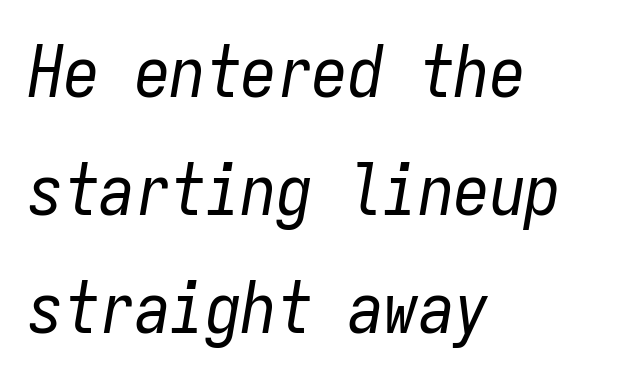
{"italic": "yes", "lean": "right", "slant_degrees": 9, "bold": "no", "weight": "regular", "width": "condensed", "stroke_contrast": "low", "x_height": "medium", "monospaced": "yes", "underline": "no", "align": "left", "line_spacing": "normal", "line_spacing_ratio": 1.66, "letter_spacing": "normal", "letter_spacing_em": 0.0, "glyph_px": 71}
